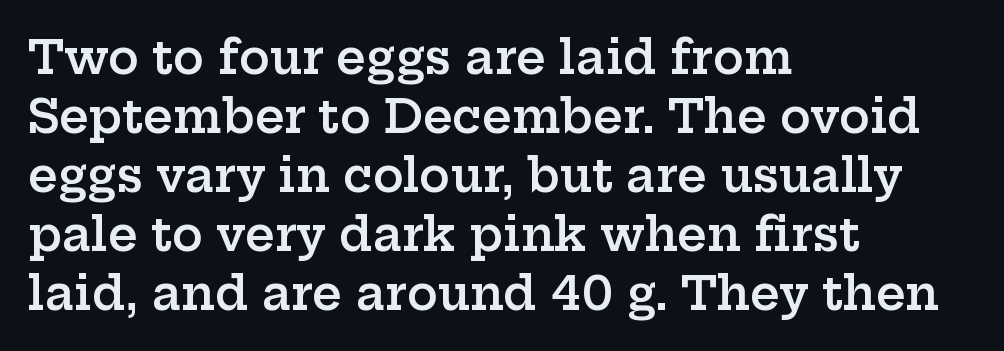
The image shows 46 px semibold, wide serif type, upright; set left-aligned, normal line spacing (1.28x), normal letter spacing, not underlined; low stroke contrast and a medium x-height.
